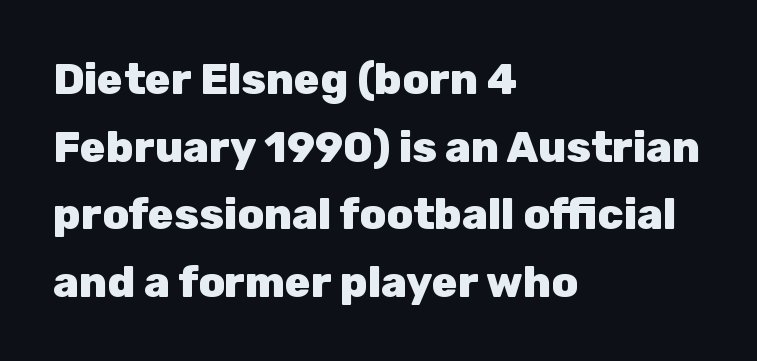
Typeset ragged right — the left edge is the straight one. Does the lettering tilt? It doesn't — this is upright. Do the characters align in a grid? No, the font is proportional. This rendering leaves character spacing at its baseline value. No feet cap the strokes, marking this as sans-serif type. A bare baseline throughout the passage.
